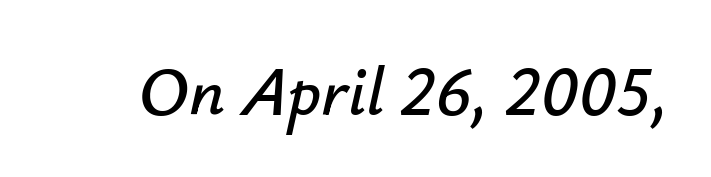
The image shows 69 px text type, italic (leaning right); set normal letter spacing, not underlined; low stroke contrast and a small x-height.
